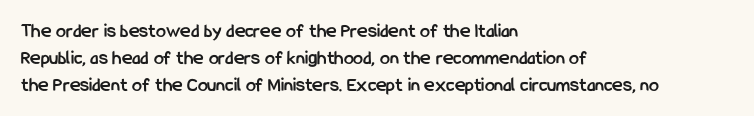
The image shows 20 px bold type, upright; set left-aligned, normal line spacing (1.35x), normal letter spacing, not underlined.
